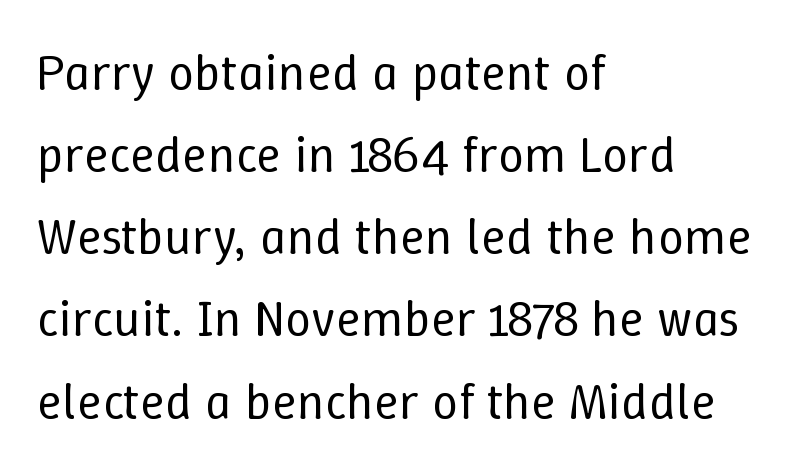
Q: Is the text bold? A: No.
Q: Is the text italic (slanted)? A: No, it is upright.
Q: Is the text underlined? A: No.
Q: How is the paragraph aligned? A: Left-aligned.
Q: Is the spacing between letters normal or unusually wide? A: Normal.
Q: Is the spacing between lines tight, normal or loose? A: Normal.
Q: Width (condensed, normal, or wide)? A: Normal.
Q: Stroke contrast? A: Low.
Q: x-height? A: Medium.
Q: Monospaced? A: No.
